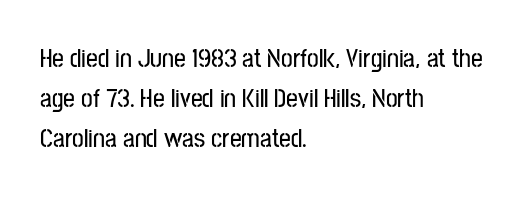
{"italic": "no", "underline": "no", "align": "left", "line_spacing": "normal", "line_spacing_ratio": 1.54, "letter_spacing": "normal", "letter_spacing_em": 0.0, "glyph_px": 26}
